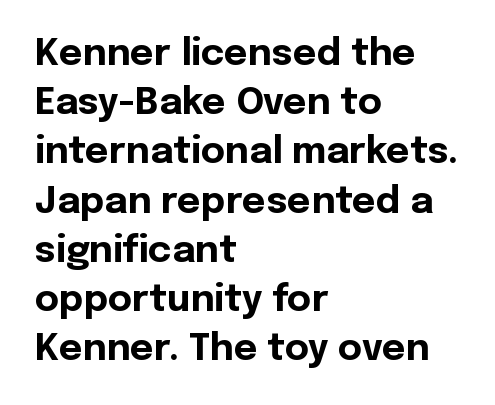
The image shows 37 px bold sans-serif type, upright; set left-aligned, normal line spacing (1.33x), normal letter spacing, not underlined; a medium x-height.
